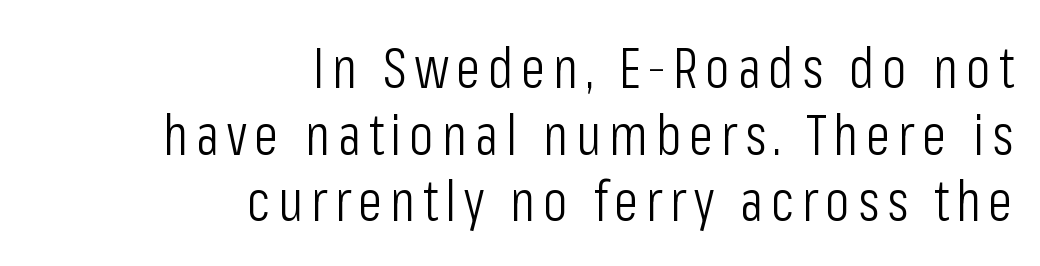
{"serif": "no", "italic": "no", "bold": "no", "weight": "light", "width": "condensed", "stroke_contrast": "low", "x_height": "medium", "monospaced": "no", "underline": "no", "align": "right", "line_spacing_ratio": 1.17, "glyph_px": 57}
